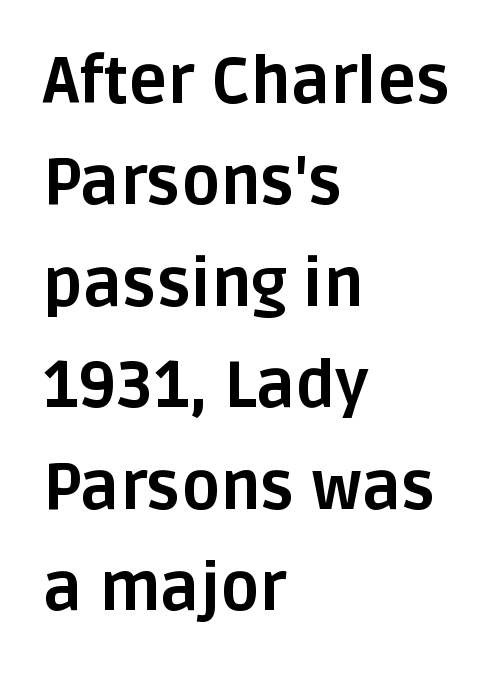
Ordinary non-slanted type is in use. Standard letterfit; no display-style spreading of the glyphs. Descenders are the only things crossing below the line. The passage shown is typed in a proportional face where columns would drift. Successive baselines arrive at the customary interval.
